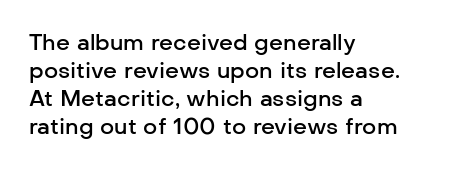
{"italic": "no", "bold": "semi", "underline": "no", "align": "left", "line_spacing": "normal", "line_spacing_ratio": 1.27, "letter_spacing": "normal", "letter_spacing_em": 0.0, "glyph_px": 22}
